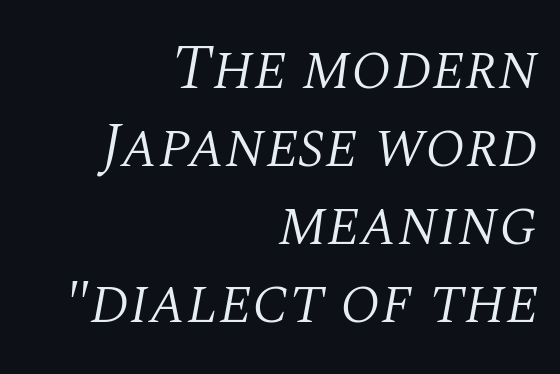
The image shows 63 px light serif type, italic (leaning right); set right-aligned, line spacing 1.24x, normal letter spacing, not underlined; medium stroke contrast and a large x-height.
